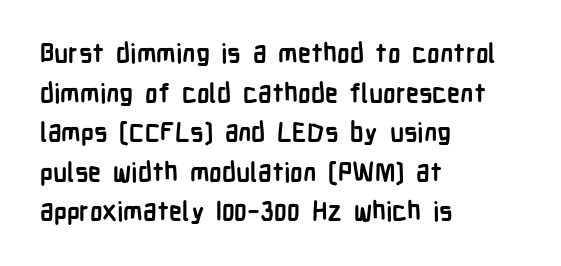
Line spacing here is normal. Words float on clear page, feet unadorned. Each glyph is drawn with heavy, bold strokes. There is no visible air inserted between adjacent glyphs. These lines are set flush left with a ragged right edge. This is roman type, the default non-slanted kind.
